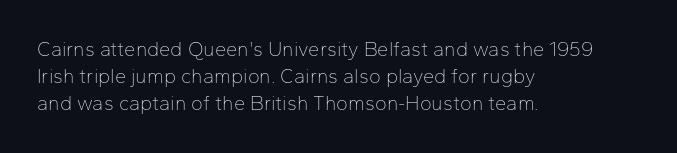
Unlike italic type, these characters show no tilt at all. Honestly, there is no underline to notice here at all. The ragged edge is on the right, which tells us the setting is flush left. Tracking here is standard; glyphs follow each other at the usual distance.
